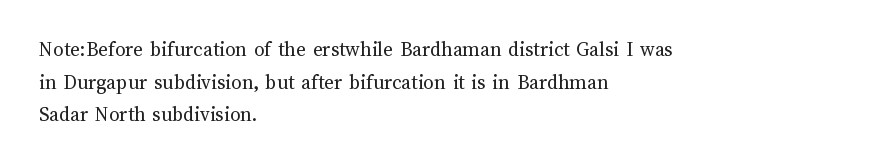
{"italic": "no", "bold": "no", "underline": "no", "align": "left", "line_spacing": "normal", "line_spacing_ratio": 1.55, "letter_spacing": "normal", "letter_spacing_em": 0.0, "glyph_px": 21}
